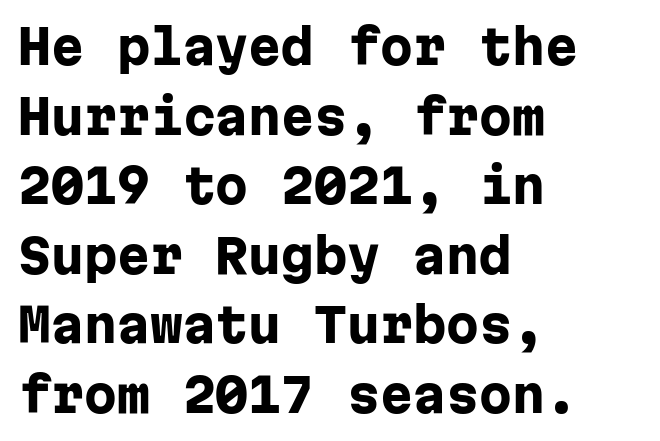
{"serif": "no", "italic": "no", "bold": "yes", "weight": "heavy", "width": "normal", "stroke_contrast": "low", "x_height": "medium", "monospaced": "yes", "underline": "no", "align": "left", "line_spacing": "normal", "line_spacing_ratio": 1.48, "letter_spacing": "normal", "letter_spacing_em": 0.0, "glyph_px": 47}
